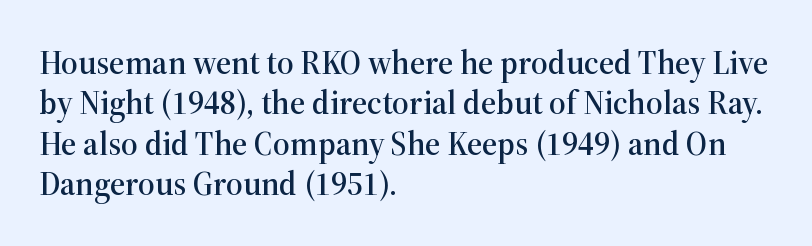
Look at the tracking — it's just the regular setting, nothing added. Is this a fixed-width face? No — the glyphs have proportional, varying widths. Unlike a clean sans, this face finishes its strokes with serifs. Descenders are the only things crossing below the line. If you drew a line through each stem, it would be perfectly vertical. This sample is left-justified, so line endings fall wherever the words run out.
